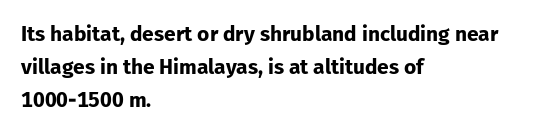
{"italic": "no", "bold": "yes", "underline": "no", "align": "left", "line_spacing": "normal", "line_spacing_ratio": 1.56, "letter_spacing": "normal", "letter_spacing_em": 0.0, "glyph_px": 21}
